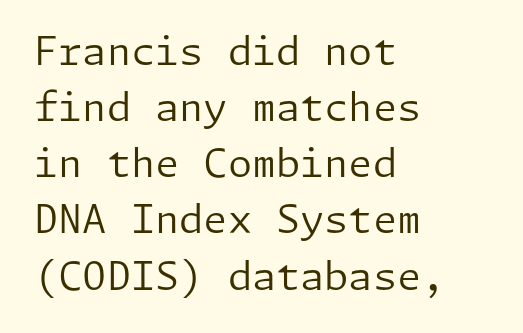
{"serif": "no", "italic": "no", "bold": "no", "weight": "regular", "width": "normal", "stroke_contrast": "low", "x_height": "medium", "underline": "no", "align": "left", "line_spacing": "normal", "line_spacing_ratio": 1.44, "letter_spacing": "normal", "letter_spacing_em": 0.0, "glyph_px": 39}
